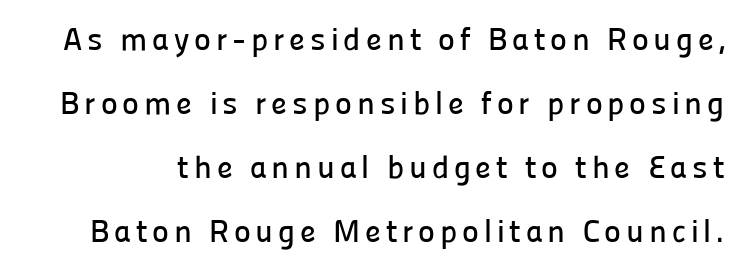
{"serif": "no", "italic": "no", "width": "normal", "stroke_contrast": "low", "x_height": "medium", "monospaced": "no", "underline": "no", "line_spacing": "loose", "line_spacing_ratio": 2.0, "glyph_px": 32}
